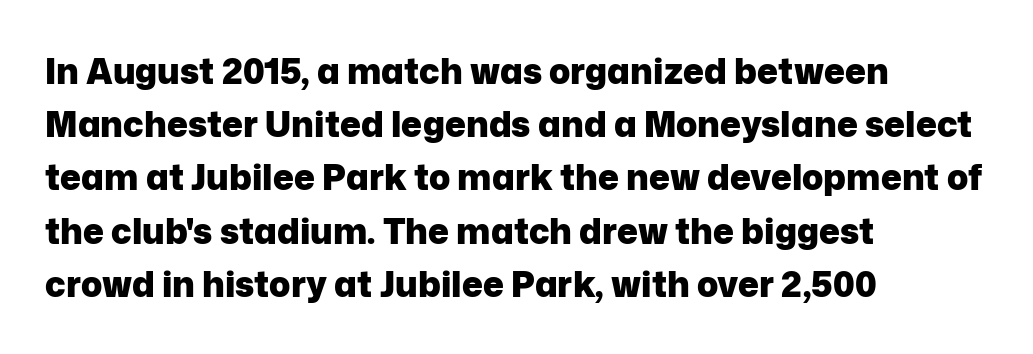
The image shows 35 px heavy sans-serif type, upright; set left-aligned, normal line spacing (1.52x), normal letter spacing, not underlined; low stroke contrast and a medium x-height.
